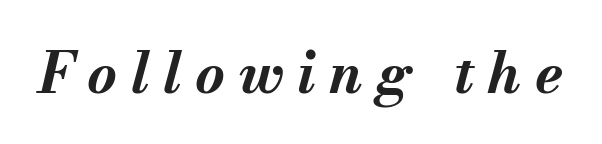
Q: Is the text bold? A: Yes.
Q: Is the text italic (slanted)? A: Yes, it leans right by about 13 degrees.
Q: Is the text underlined? A: No.
Q: Is the spacing between letters normal or unusually wide? A: Unusually wide.
Q: Width (condensed, normal, or wide)? A: Normal.
Q: Stroke contrast? A: Medium.
Q: x-height? A: Small.
Q: Monospaced? A: No.
